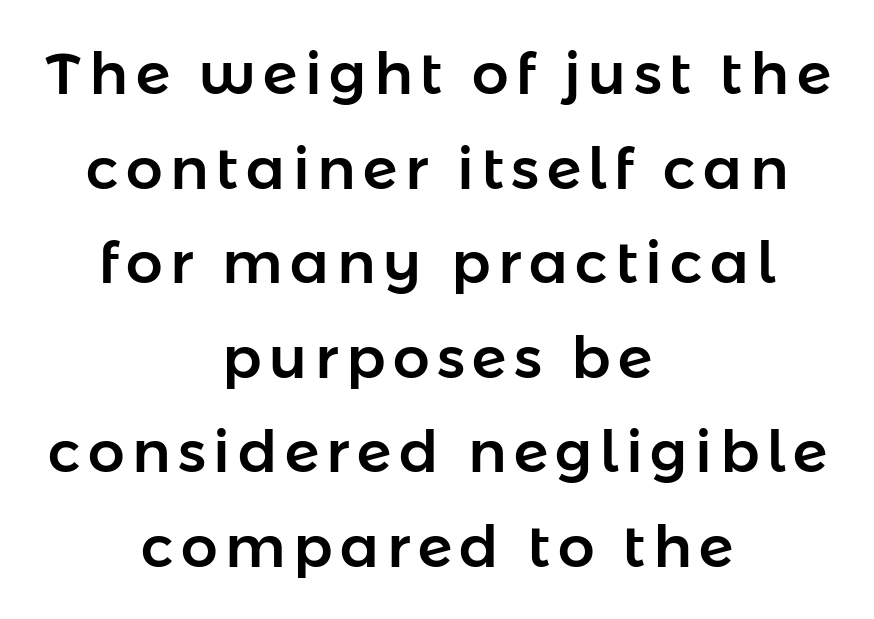
The image shows 58 px sans-serif type, upright; set centered, normal line spacing (1.63x), not underlined; low stroke contrast and a medium x-height.
